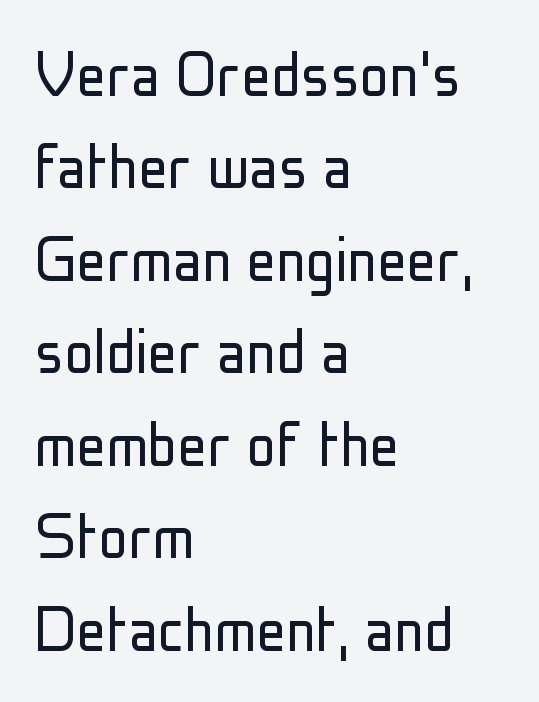
{"serif": "no", "italic": "no", "bold": "no", "weight": "light", "width": "condensed", "stroke_contrast": "low", "x_height": "medium", "monospaced": "no", "underline": "no", "align": "left", "line_spacing": "normal", "line_spacing_ratio": 1.25, "letter_spacing": "normal", "letter_spacing_em": 0.0, "glyph_px": 74}
